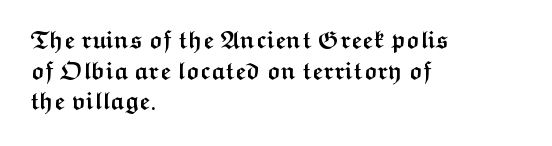
{"italic": "no", "bold": "yes", "underline": "no", "align": "left", "line_spacing": "normal", "line_spacing_ratio": 1.28, "letter_spacing": "normal", "letter_spacing_em": 0.0, "glyph_px": 24}
